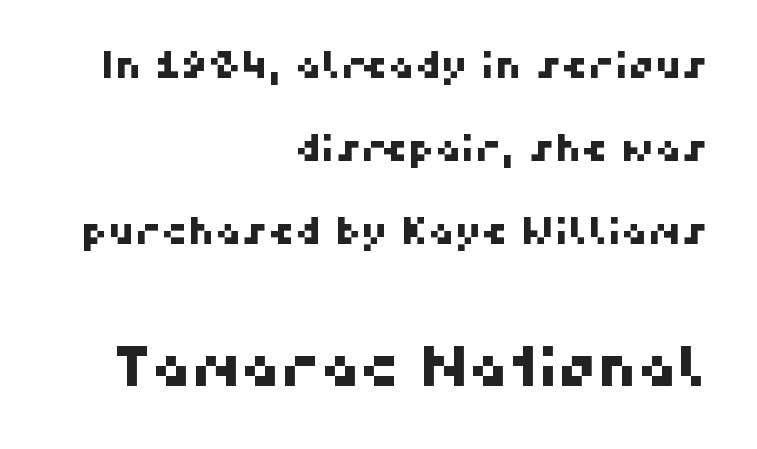
One glance says open: line gaps are wider than usual. Spacing verdict: proportional, widths tailored to each character. There is no visible air inserted between adjacent glyphs. The type family on display is of the sans-serif kind. The space beneath each line is pristine and unruled.
